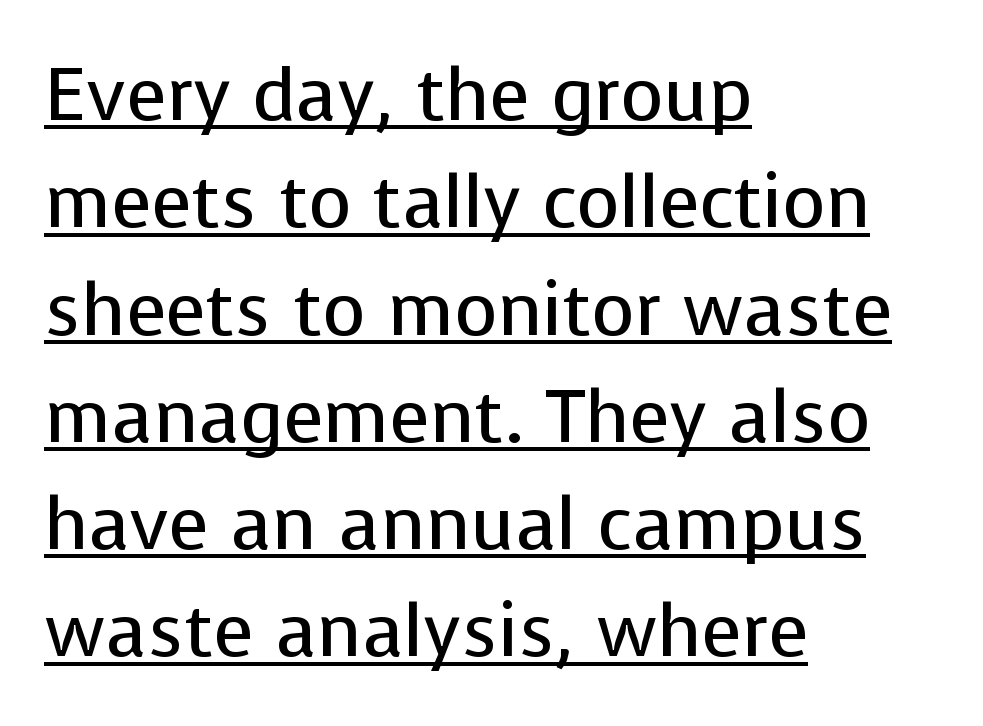
The image shows 74 px regular-weight sans-serif type, upright; set left-aligned, normal line spacing (1.45x), normal letter spacing, underlined; low stroke contrast and a medium x-height.
